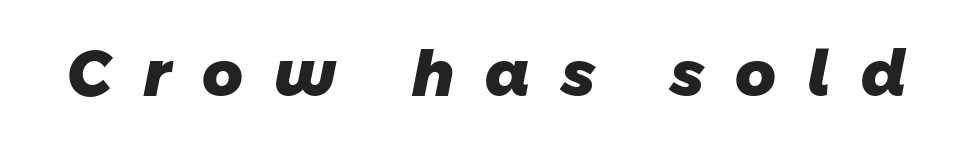
Q: Is the text bold? A: Yes.
Q: Is the typeface a serif or a sans-serif typeface? A: Sans-serif.
Q: Is the text underlined? A: No.
Q: Is the spacing between letters normal or unusually wide? A: Unusually wide.
Q: Width (condensed, normal, or wide)? A: Normal.
Q: Stroke contrast? A: Low.
Q: x-height? A: Medium.
Q: Monospaced? A: No.
